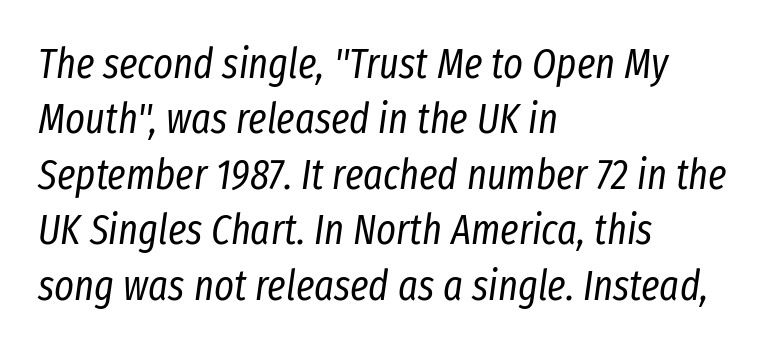
Q: Is the text bold? A: No.
Q: Is the text italic (slanted)? A: Yes, it leans right by about 8 degrees.
Q: Is the text underlined? A: No.
Q: How is the paragraph aligned? A: Left-aligned.
Q: Is the spacing between letters normal or unusually wide? A: Normal.
Q: Is the spacing between lines tight, normal or loose? A: Normal.
Q: Width (condensed, normal, or wide)? A: Condensed.
Q: Stroke contrast? A: Low.
Q: x-height? A: Medium.
Q: Monospaced? A: No.
